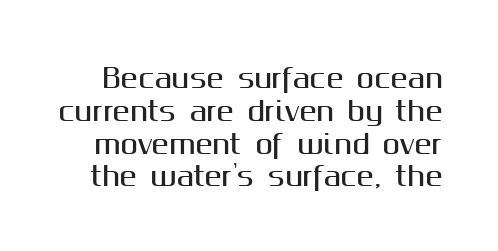
{"italic": "no", "underline": "no", "line_spacing": "normal", "line_spacing_ratio": 1.26, "letter_spacing": "normal", "letter_spacing_em": 0.0, "glyph_px": 26}
